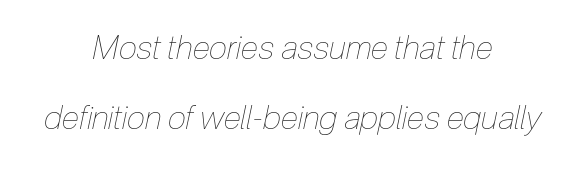
Q: Is the text bold? A: No.
Q: Is the text italic (slanted)? A: Yes, it leans right by about 12 degrees.
Q: Is the text underlined? A: No.
Q: How is the paragraph aligned? A: Centered.
Q: Is the spacing between letters normal or unusually wide? A: Normal.
Q: Is the spacing between lines tight, normal or loose? A: Loose.
Q: Width (condensed, normal, or wide)? A: Condensed.
Q: Stroke contrast? A: Low.
Q: x-height? A: Medium.
Q: Monospaced? A: No.
